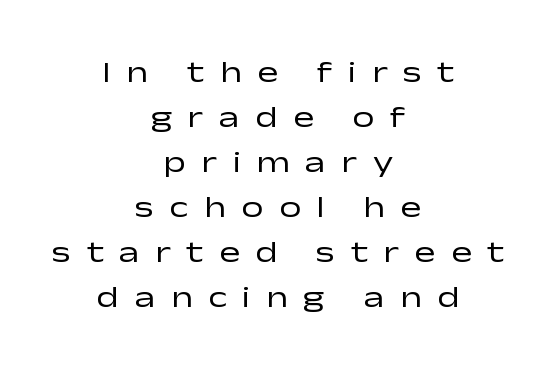
Alignment: centered. The line texture is sparse and dotted thanks to wide tracking. Check the space under the baseline: it is left empty. The typography opts for an upright posture over an oblique one. Examine the stroke ends and you'll find no serifs. Varying glyph widths throughout — classic text-font behaviour.
